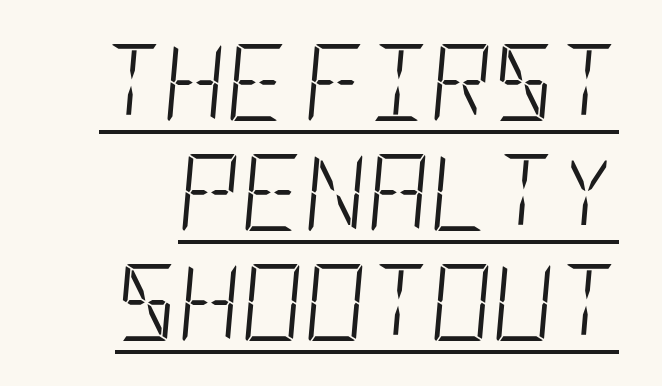
Somebody hit Ctrl+U on this one — the words are underlined. Each word holds together tightly as a unit, with standard inter-letter gaps. These glyphs show unthickened strokes, regular width or finer. The designer left line spacing at the default. Notice how the stems are inclined rather than vertical — that's the hallmark of italics.
